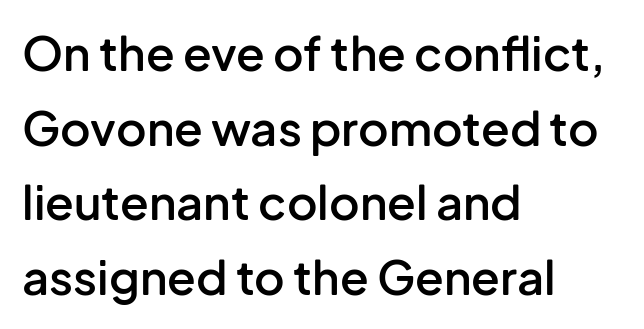
{"serif": "no", "italic": "no", "bold": "semi", "weight": "semibold", "width": "normal", "stroke_contrast": "low", "x_height": "medium", "monospaced": "no", "underline": "no", "align": "left", "line_spacing": "normal", "line_spacing_ratio": 1.59, "letter_spacing": "normal", "letter_spacing_em": 0.0, "glyph_px": 47}
